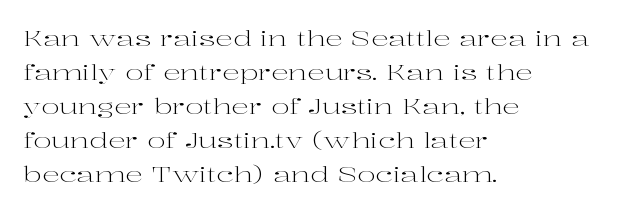
{"italic": "no", "bold": "no", "underline": "no", "align": "left", "line_spacing": "normal", "line_spacing_ratio": 1.54, "letter_spacing": "normal", "letter_spacing_em": 0.0, "glyph_px": 22}
